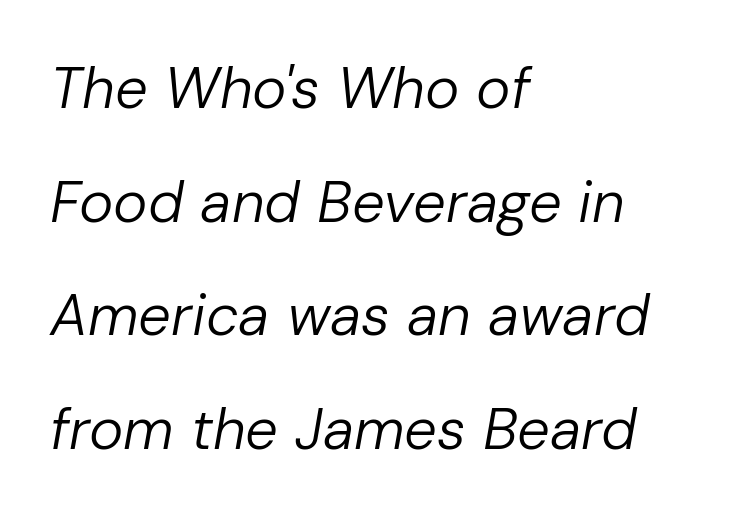
Q: Is the text bold? A: No.
Q: Is the text italic (slanted)? A: Yes, it leans right by about 10 degrees.
Q: Is the text underlined? A: No.
Q: How is the paragraph aligned? A: Left-aligned.
Q: Is the spacing between letters normal or unusually wide? A: Normal.
Q: Is the spacing between lines tight, normal or loose? A: Loose.
Q: Width (condensed, normal, or wide)? A: Normal.
Q: Stroke contrast? A: Low.
Q: x-height? A: Medium.
Q: Monospaced? A: No.
